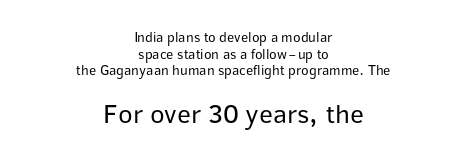
Ordinary non-slanted type is in use. The weight tops out at a normal text grade. Honestly, the letter spacing is just normal — you wouldn't notice it. The rendering enlarges the type as you move from the upper chunk to the lower. Decoration check: the copy has no underline. The lines in this sample share a center point and differ in where they start and stop.
